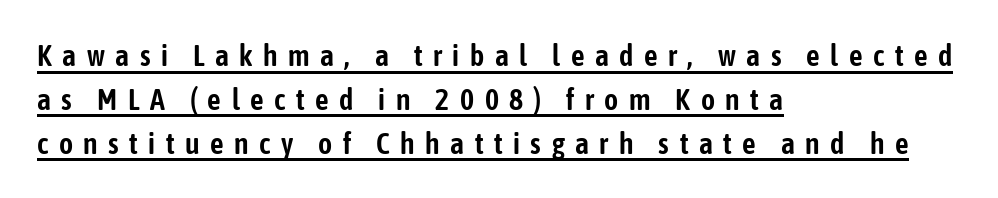
Q: Is the text italic (slanted)? A: No, it is upright.
Q: Is the typeface a serif or a sans-serif typeface? A: Sans-serif.
Q: Is the text underlined? A: Yes.
Q: How is the paragraph aligned? A: Left-aligned.
Q: Is the spacing between letters normal or unusually wide? A: Unusually wide.
Q: Is the spacing between lines tight, normal or loose? A: Normal.
Q: Width (condensed, normal, or wide)? A: Condensed.
Q: Stroke contrast? A: Low.
Q: x-height? A: Medium.
Q: Monospaced? A: No.
